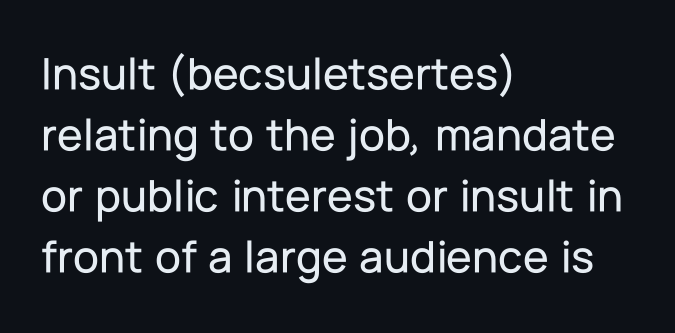
{"serif": "no", "italic": "no", "width": "normal", "stroke_contrast": "low", "x_height": "medium", "monospaced": "no", "underline": "no", "align": "left", "line_spacing": "normal", "line_spacing_ratio": 1.3, "letter_spacing": "normal", "letter_spacing_em": 0.0, "glyph_px": 47}
